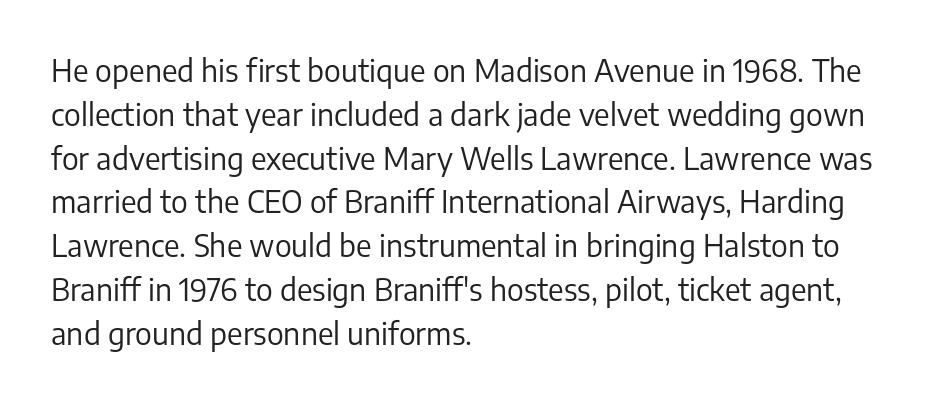
{"serif": "no", "italic": "no", "bold": "no", "weight": "regular", "width": "normal", "stroke_contrast": "low", "x_height": "medium", "monospaced": "no", "underline": "no", "align": "left", "line_spacing": "normal", "line_spacing_ratio": 1.46, "letter_spacing": "normal", "letter_spacing_em": 0.0, "glyph_px": 30}
